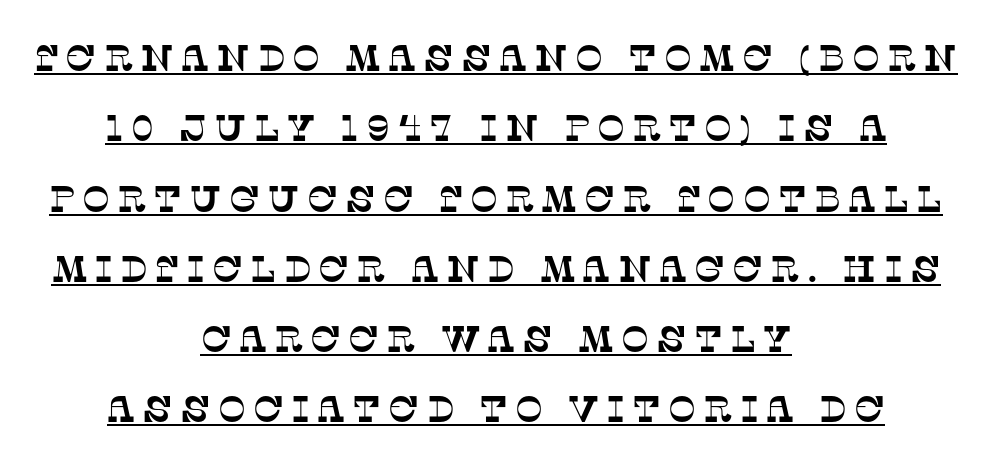
The typesetter chose a symmetrical, centered arrangement here. The characters display serif detailing at their extremities. The rendering uses the underline text-decoration. Spacing verdict: proportional, widths tailored to each character.
